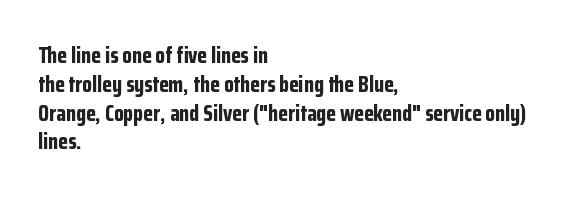
Q: Is the text bold? A: Yes.
Q: Is the text italic (slanted)? A: No, it is upright.
Q: Is the text underlined? A: No.
Q: How is the paragraph aligned? A: Left-aligned.
Q: Is the spacing between letters normal or unusually wide? A: Normal.
Q: Is the spacing between lines tight, normal or loose? A: Normal.
